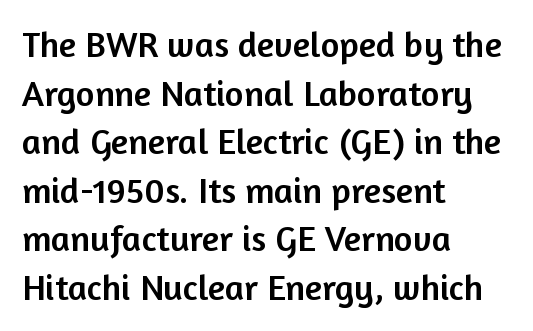
The image shows 36 px sans-serif type, upright; set left-aligned, normal line spacing (1.35x), normal letter spacing, not underlined; low stroke contrast and a medium x-height.
